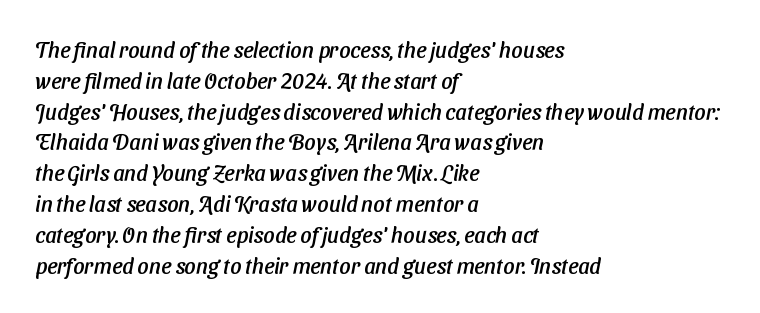
The image shows 22 px text type; set left-aligned, normal line spacing (1.4x), normal letter spacing, not underlined.
